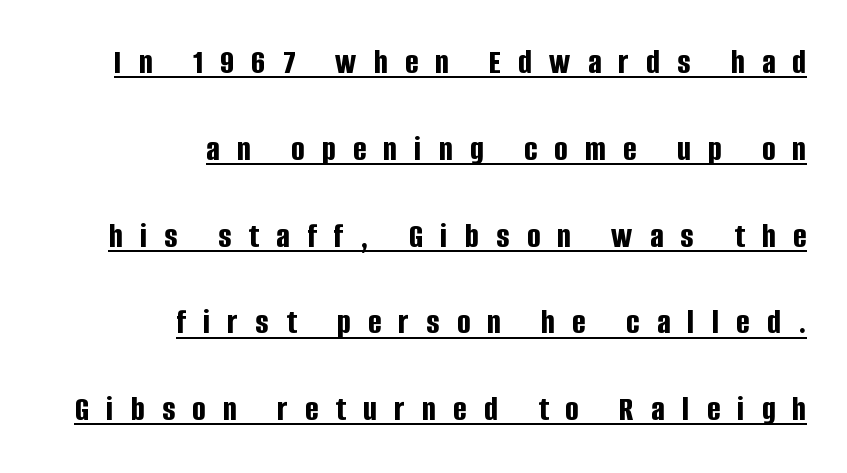
Q: Is the text bold? A: Yes.
Q: Is the text italic (slanted)? A: No, it is upright.
Q: Is the typeface a serif or a sans-serif typeface? A: Sans-serif.
Q: Is the text underlined? A: Yes.
Q: How is the paragraph aligned? A: Right-aligned.
Q: Is the spacing between letters normal or unusually wide? A: Unusually wide.
Q: Is the spacing between lines tight, normal or loose? A: Loose.
Q: Width (condensed, normal, or wide)? A: Condensed.
Q: Stroke contrast? A: Low.
Q: x-height? A: Large.
Q: Monospaced? A: No.
